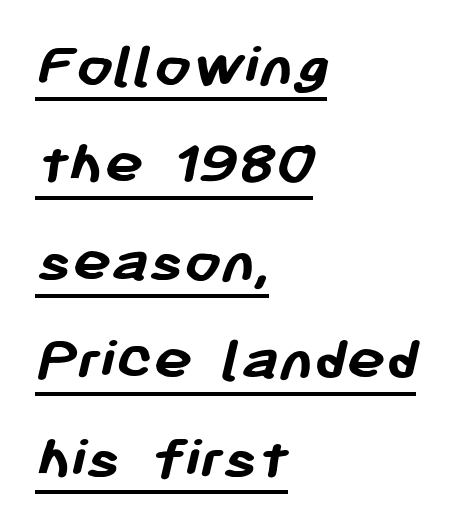
Where is the straight margin? On the left. Proportional: the letters do not fall into vertical columns. The characters display no serif detailing; their extremities are plain. Decoration check: the copy is underlined. This block has exactly the height ordinary leading produces.
